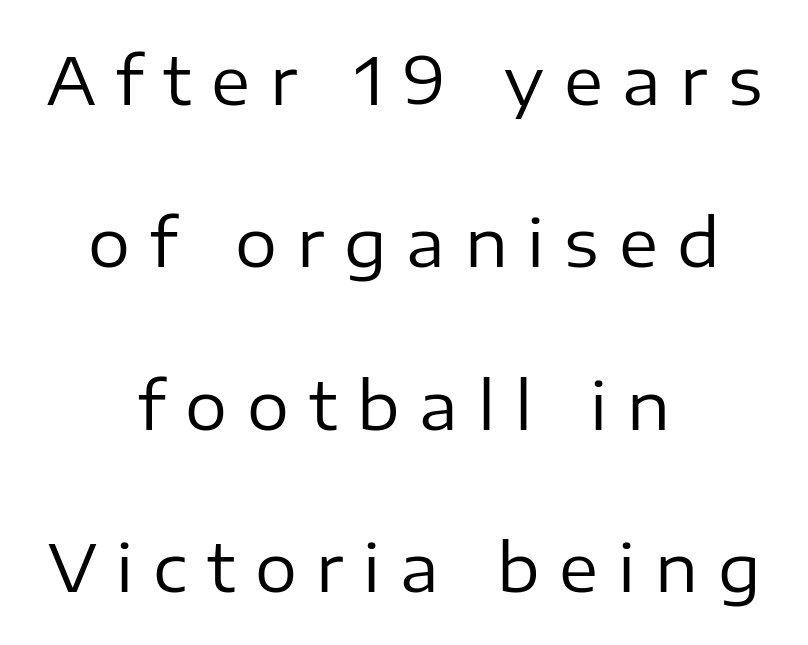
Successive baselines arrive slowly, with a big drop between each. You could not count columns in this text — the font is proportionally spaced. Examine the stroke ends and you'll find no serifs. Tracking here is generous; glyphs stand well apart from one another. Reading down the block, each line starts at a different indent, mirrored at its end. Stem width sits at or under what a default text font uses.
